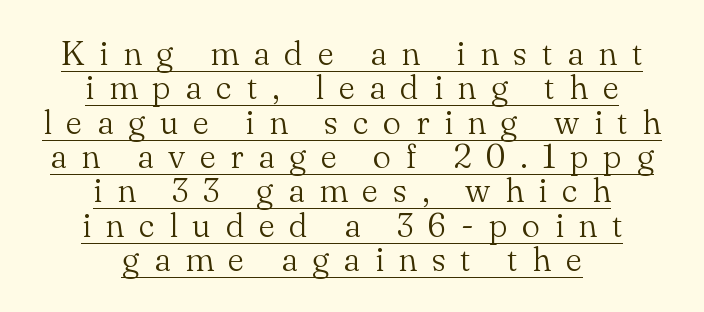
{"serif": "yes", "italic": "no", "bold": "no", "weight": "light", "width": "normal", "stroke_contrast": "medium", "x_height": "small", "monospaced": "no", "underline": "yes", "align": "center", "line_spacing": "tight", "line_spacing_ratio": 1.04, "letter_spacing": "wide", "letter_spacing_em": 0.44, "glyph_px": 33}
